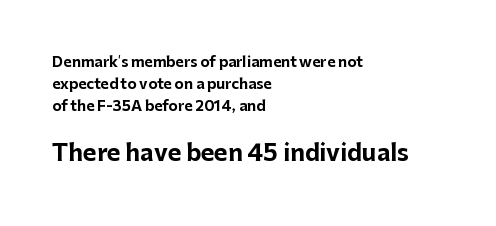
The gaps between neighbouring characters are ordinary and unremarkable. This block has exactly the height ordinary leading produces. This is the regular roman posture of the typeface. Size hierarchy here favors the trailing block over the leading one. The rendering uses a bold face; every stroke is thick and dark. Lines of text with bare space underneath.
